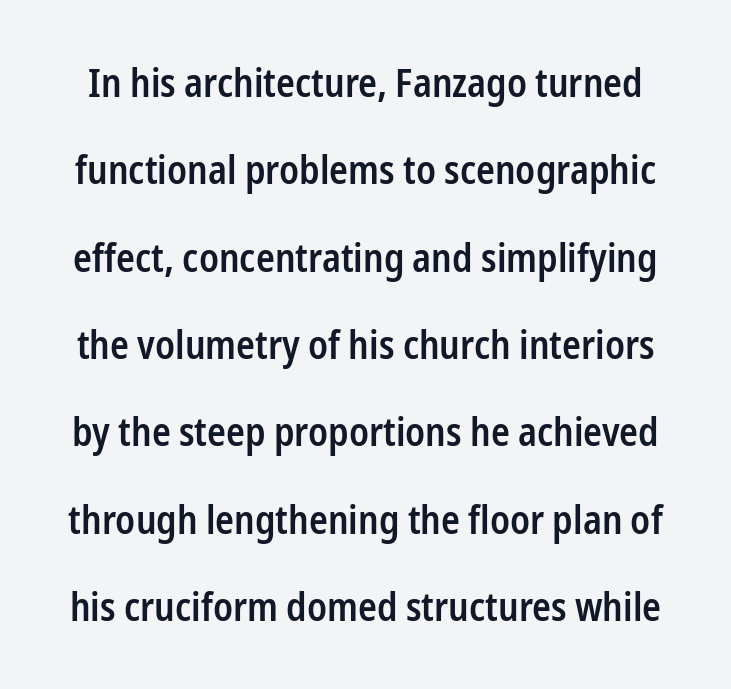
The image shows 39 px semibold, condensed sans-serif type, upright; set loose line spacing (2.24x), normal letter spacing, not underlined; low stroke contrast and a medium x-height.
